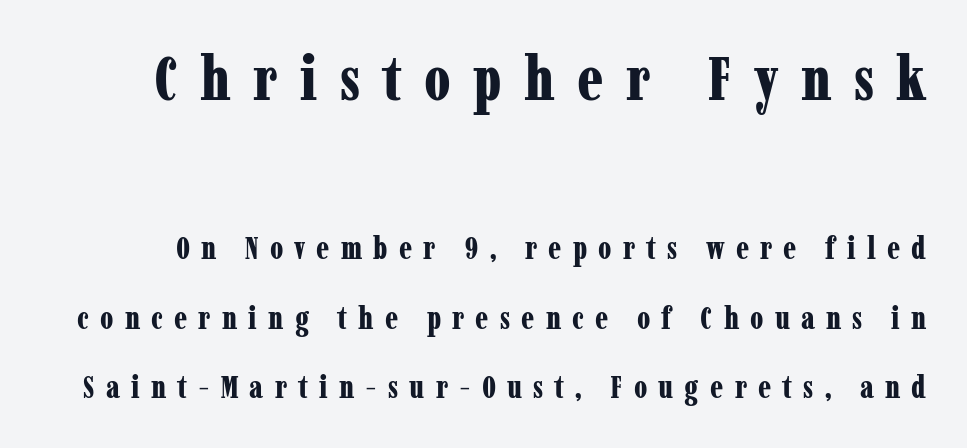
Q: Is the text bold? A: Yes.
Q: Is the text italic (slanted)? A: No, it is upright.
Q: Is the typeface a serif or a sans-serif typeface? A: Serif.
Q: Is the text underlined? A: No.
Q: Is the spacing between letters normal or unusually wide? A: Unusually wide.
Q: Is the spacing between lines tight, normal or loose? A: Loose.
Q: Which block of text is set in a larger size, the first (top) or the second (bottom)? A: The first (top) one.
Q: Width (condensed, normal, or wide)? A: Condensed.
Q: Stroke contrast? A: Low.
Q: x-height? A: Medium.
Q: Monospaced? A: No.
